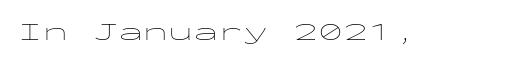
The rendering keeps characters at their native spacing. The font sits on the lighter half of the weight spectrum, regular included. Quick note: underline off. Is there any slant? The stems are plumb.
